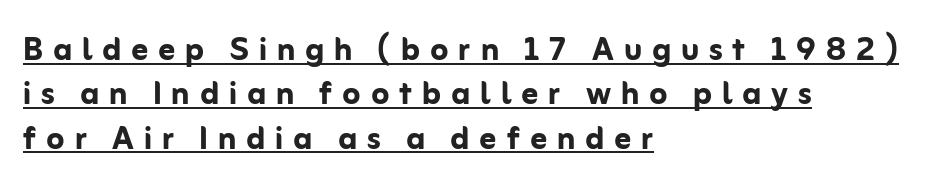
{"serif": "no", "italic": "no", "bold": "yes", "weight": "semibold", "width": "normal", "stroke_contrast": "low", "x_height": "medium", "monospaced": "no", "underline": "yes", "align": "left", "line_spacing": "tight", "line_spacing_ratio": 1.08, "letter_spacing": "wide", "letter_spacing_em": 0.24, "glyph_px": 41}
